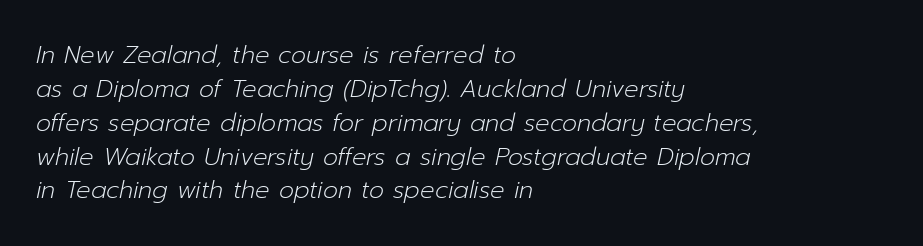
The image shows 24 px text type, italic (leaning right); set left-aligned, normal line spacing (1.41x), normal letter spacing, not underlined.
